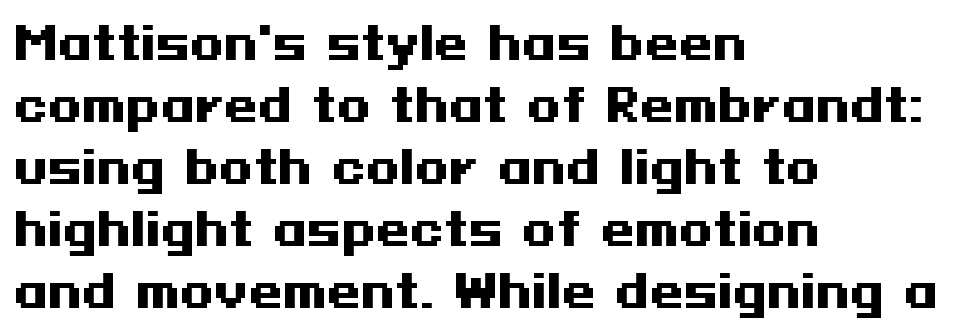
The image shows 44 px heavy, wide sans-serif type, upright; set left-aligned, normal line spacing (1.41x), normal letter spacing, not underlined; medium stroke contrast and a medium x-height.
